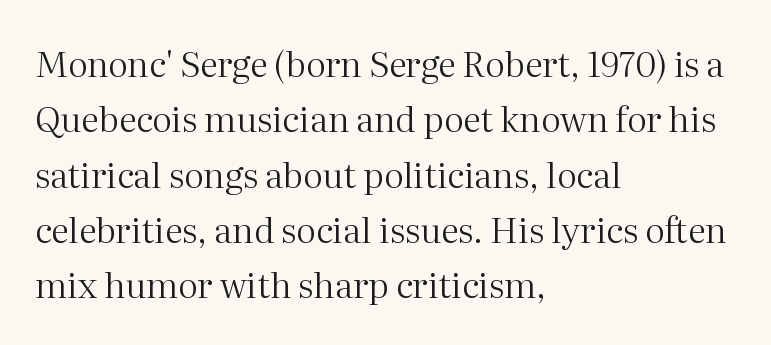
The image shows 35 px regular-weight serif type, upright; set left-aligned, normal line spacing (1.58x), normal letter spacing, not underlined; medium stroke contrast and a medium x-height.
